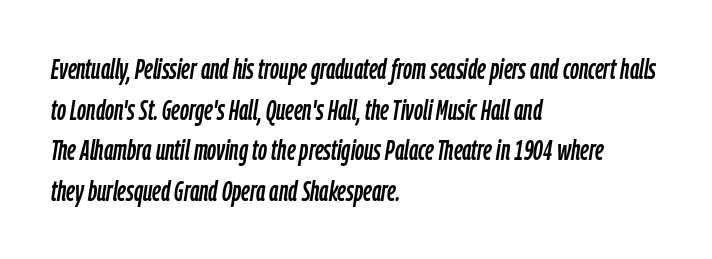
The image shows 28 px condensed type, italic (leaning right); set left-aligned, normal line spacing (1.45x), normal letter spacing, not underlined; low stroke contrast and a medium x-height.
